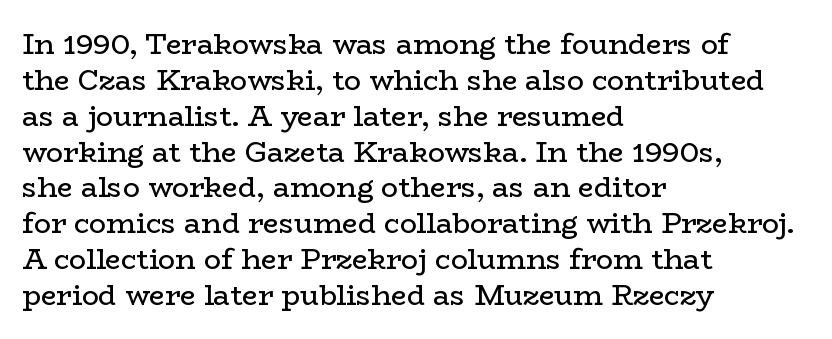
Q: Is the text bold? A: No.
Q: Is the text italic (slanted)? A: No, it is upright.
Q: Is the typeface a serif or a sans-serif typeface? A: Serif.
Q: Is the text underlined? A: No.
Q: How is the paragraph aligned? A: Left-aligned.
Q: Is the spacing between letters normal or unusually wide? A: Normal.
Q: Is the spacing between lines tight, normal or loose? A: Normal.
Q: Width (condensed, normal, or wide)? A: Wide.
Q: Stroke contrast? A: Low.
Q: x-height? A: Medium.
Q: Monospaced? A: No.
